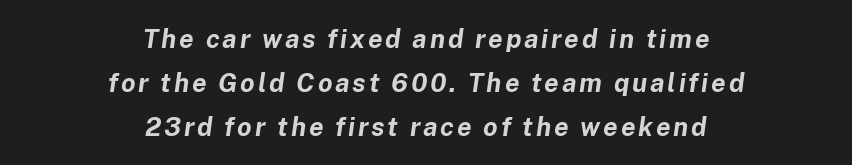
Q: Is the text bold? A: Yes.
Q: Is the text italic (slanted)? A: Yes, it leans right by about 8 degrees.
Q: Is the text underlined? A: No.
Q: How is the paragraph aligned? A: Centered.
Q: Is the spacing between lines tight, normal or loose? A: Normal.
